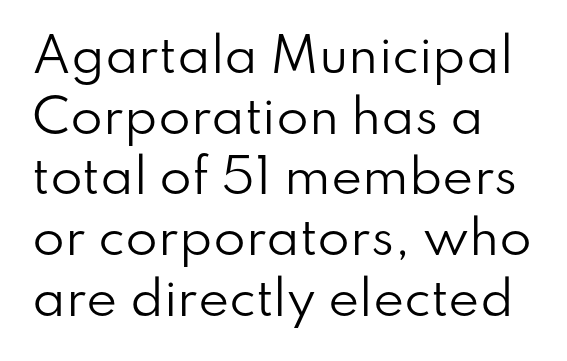
{"serif": "no", "italic": "no", "bold": "no", "weight": "regular", "width": "normal", "stroke_contrast": "low", "x_height": "small", "monospaced": "no", "underline": "no", "align": "left", "line_spacing": "normal", "line_spacing_ratio": 1.29, "letter_spacing": "normal", "letter_spacing_em": 0.0, "glyph_px": 47}
